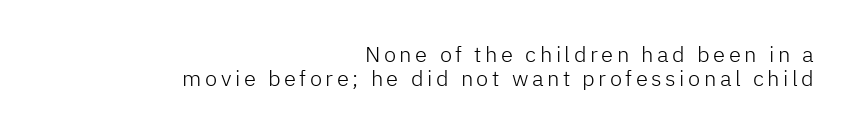
The image shows 22 px text type, upright; set right-aligned, tight line spacing (1.1x), not underlined.
